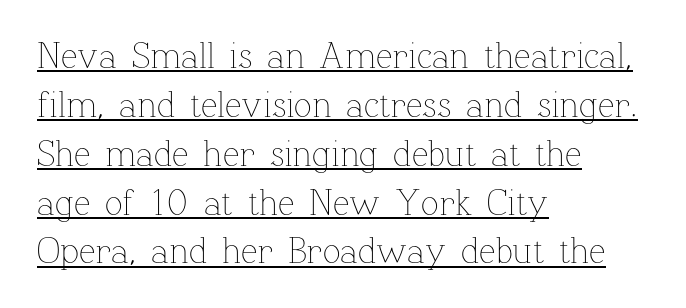
{"italic": "no", "bold": "no", "weight": "thin", "width": "normal", "stroke_contrast": "low", "x_height": "medium", "monospaced": "no", "underline": "yes", "align": "left", "line_spacing": "normal", "line_spacing_ratio": 1.32, "letter_spacing": "normal", "letter_spacing_em": 0.0, "glyph_px": 37}
